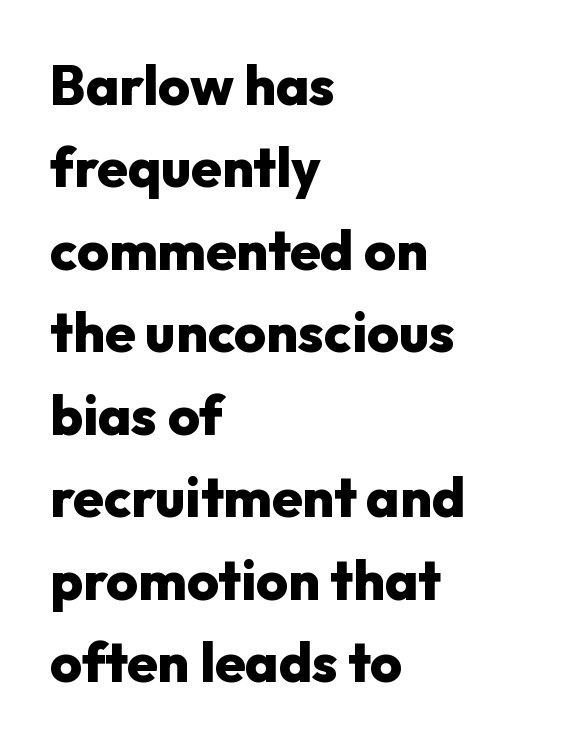
Q: Is the text bold? A: Yes.
Q: Is the text italic (slanted)? A: No, it is upright.
Q: Is the typeface a serif or a sans-serif typeface? A: Sans-serif.
Q: Is the text underlined? A: No.
Q: How is the paragraph aligned? A: Left-aligned.
Q: Is the spacing between letters normal or unusually wide? A: Normal.
Q: Is the spacing between lines tight, normal or loose? A: Normal.
Q: Width (condensed, normal, or wide)? A: Normal.
Q: Stroke contrast? A: Low.
Q: x-height? A: Medium.
Q: Monospaced? A: No.
